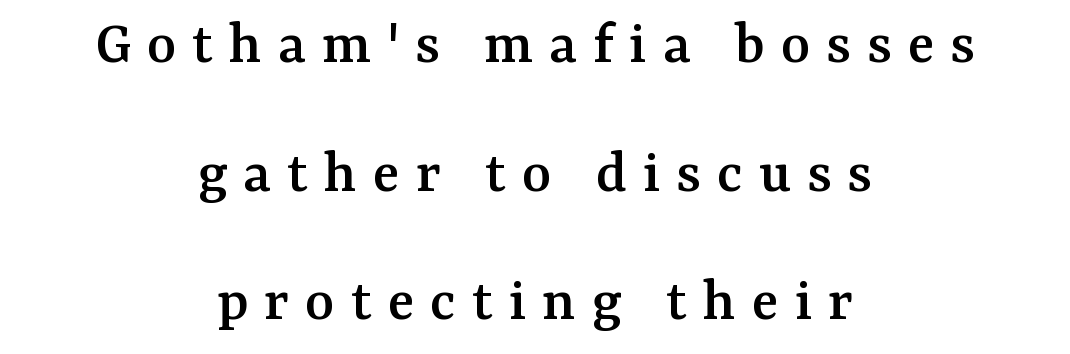
The image shows 63 px serif type, upright; set centered, loose line spacing (2.04x), unusually wide letter spacing (+0.25 em), not underlined; medium stroke contrast and a medium x-height.
